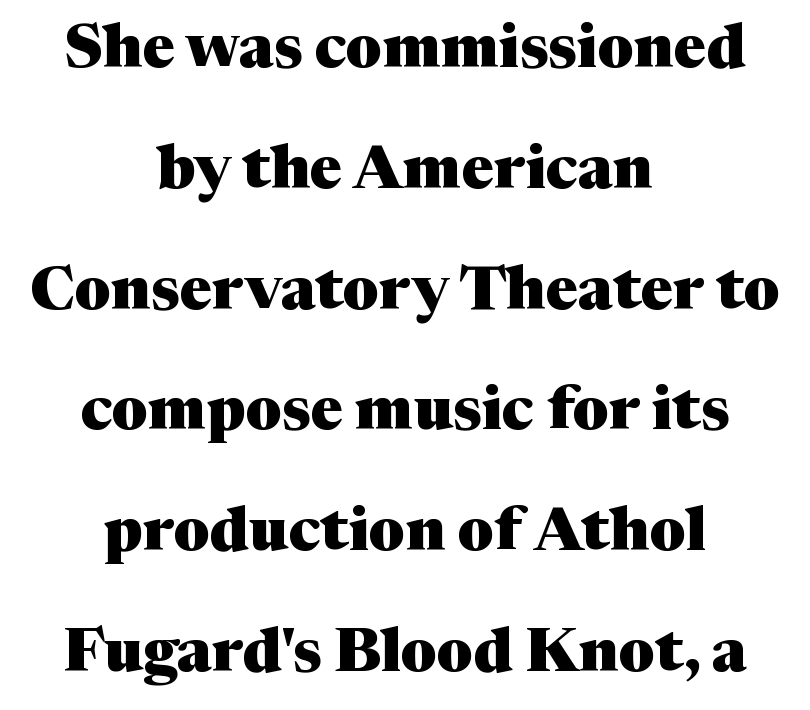
Q: Is the text bold? A: Yes.
Q: Is the text italic (slanted)? A: No, it is upright.
Q: Is the typeface a serif or a sans-serif typeface? A: Serif.
Q: Is the text underlined? A: No.
Q: How is the paragraph aligned? A: Centered.
Q: Is the spacing between letters normal or unusually wide? A: Normal.
Q: Is the spacing between lines tight, normal or loose? A: Loose.
Q: Width (condensed, normal, or wide)? A: Normal.
Q: Stroke contrast? A: Medium.
Q: x-height? A: Medium.
Q: Monospaced? A: No.
